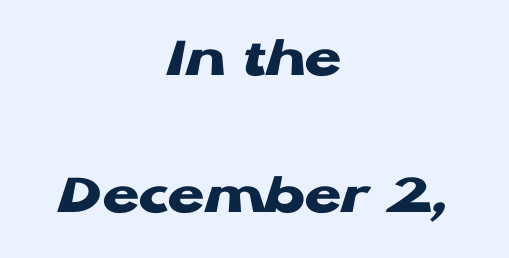
The image shows 60 px heavy, wide sans-serif type, upright; set centered, loose line spacing (2.29x), normal letter spacing, not underlined; low stroke contrast and a medium x-height.
